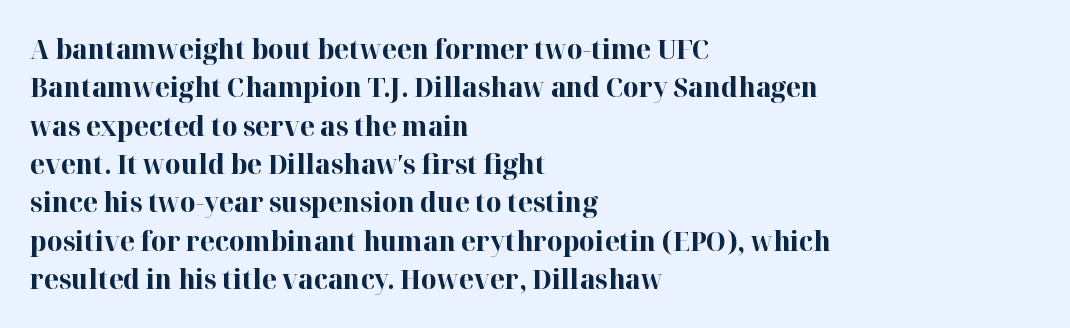
{"italic": "no", "bold": "yes", "underline": "no", "align": "left", "line_spacing": "normal", "line_spacing_ratio": 1.42, "letter_spacing": "normal", "letter_spacing_em": 0.0, "glyph_px": 27}
